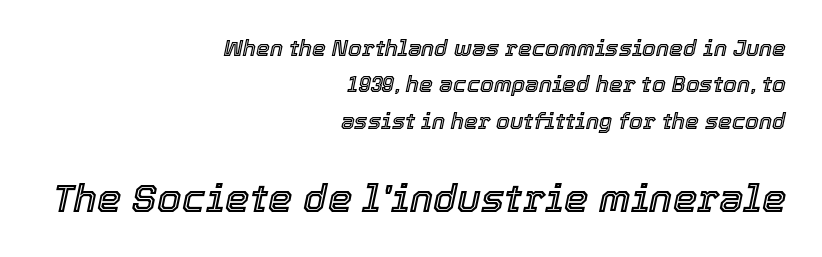
{"italic": "yes", "lean": "right", "slant_degrees": 12, "width": "normal", "x_height": "medium", "monospaced": "no", "underline": "no", "align": "right", "line_spacing": "normal", "line_spacing_ratio": 1.65, "letter_spacing": "normal", "letter_spacing_em": 0.0, "larger_block": "second", "size_ratio": 1.77, "glyph_px": 39}
